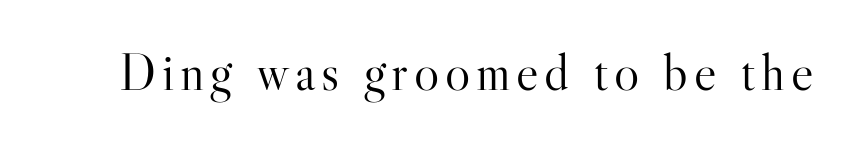
Q: Is the text bold? A: No.
Q: Is the text italic (slanted)? A: No, it is upright.
Q: Is the typeface a serif or a sans-serif typeface? A: Serif.
Q: Is the text underlined? A: No.
Q: Width (condensed, normal, or wide)? A: Normal.
Q: Stroke contrast? A: High.
Q: x-height? A: Small.
Q: Monospaced? A: No.
